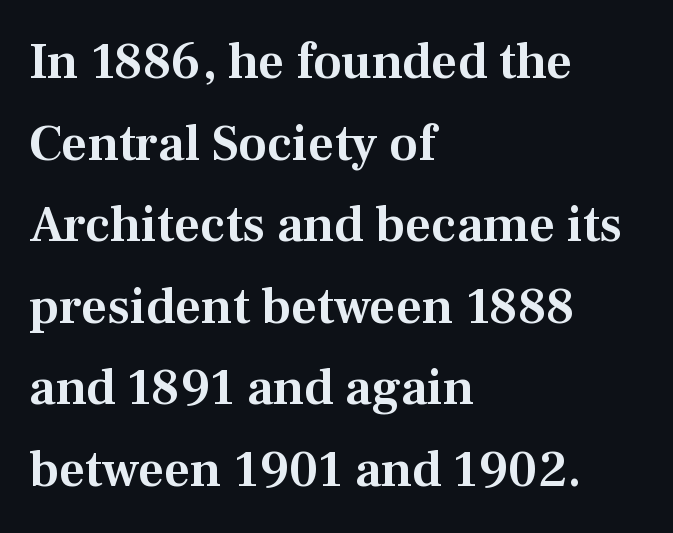
The image shows 51 px serif type, upright; set left-aligned, normal line spacing (1.6x), normal letter spacing, not underlined; medium stroke contrast and a medium x-height.
